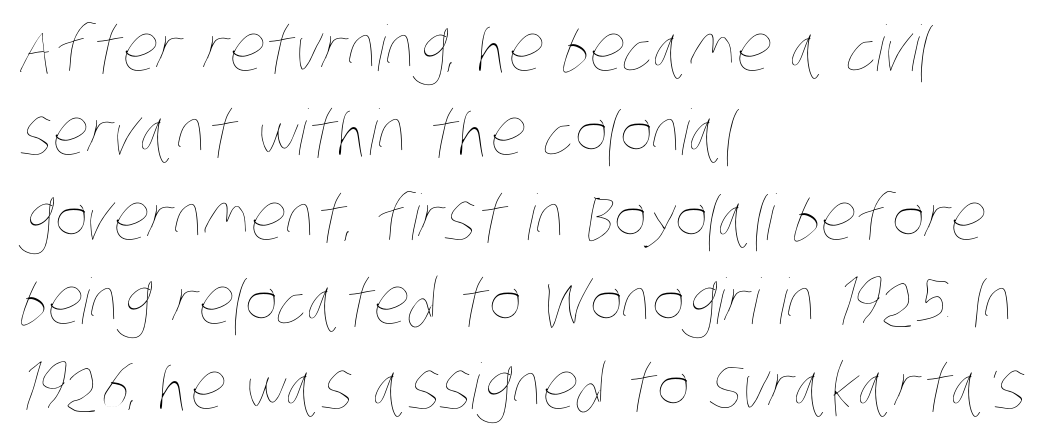
Q: Is the text bold? A: No.
Q: Is the text underlined? A: No.
Q: How is the paragraph aligned? A: Left-aligned.
Q: Is the spacing between letters normal or unusually wide? A: Normal.
Q: Is the spacing between lines tight, normal or loose? A: Normal.
Q: Width (condensed, normal, or wide)? A: Condensed.
Q: Stroke contrast? A: Low.
Q: x-height? A: Large.
Q: Monospaced? A: No.
